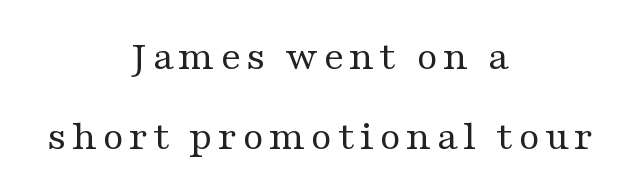
Q: Is the text bold? A: No.
Q: Is the text italic (slanted)? A: No, it is upright.
Q: Is the typeface a serif or a sans-serif typeface? A: Serif.
Q: Is the text underlined? A: No.
Q: How is the paragraph aligned? A: Centered.
Q: Width (condensed, normal, or wide)? A: Wide.
Q: Stroke contrast? A: Medium.
Q: x-height? A: Medium.
Q: Monospaced? A: No.
